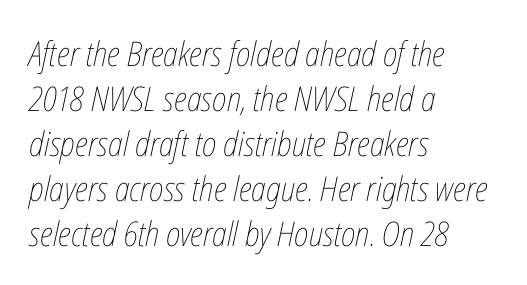
The image shows 34 px thin, condensed type, italic (leaning right); set left-aligned, normal line spacing (1.32x), normal letter spacing, not underlined; low stroke contrast and a medium x-height.
